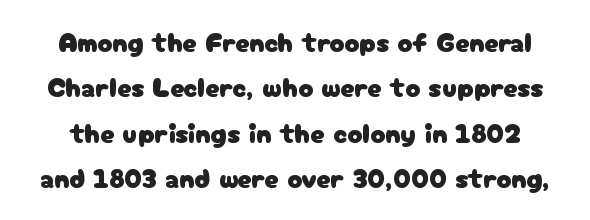
{"serif": "no", "italic": "no", "width": "normal", "stroke_contrast": "low", "x_height": "medium", "monospaced": "no", "underline": "no", "line_spacing": "normal", "line_spacing_ratio": 1.62, "letter_spacing": "normal", "letter_spacing_em": 0.0, "glyph_px": 28}
